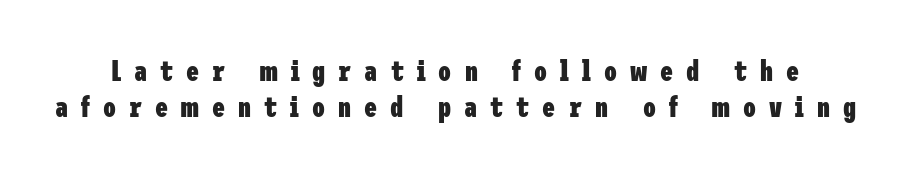
{"serif": "no", "italic": "no", "bold": "yes", "weight": "heavy", "width": "condensed", "stroke_contrast": "low", "x_height": "medium", "underline": "no", "line_spacing_ratio": 1.23, "letter_spacing": "wide", "letter_spacing_em": 0.45, "glyph_px": 29}
